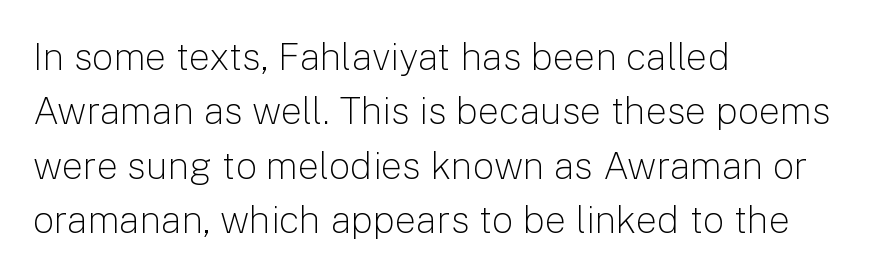
Q: Is the text bold? A: No.
Q: Is the text italic (slanted)? A: No, it is upright.
Q: Is the typeface a serif or a sans-serif typeface? A: Sans-serif.
Q: Is the text underlined? A: No.
Q: How is the paragraph aligned? A: Left-aligned.
Q: Is the spacing between letters normal or unusually wide? A: Normal.
Q: Is the spacing between lines tight, normal or loose? A: Normal.
Q: Width (condensed, normal, or wide)? A: Normal.
Q: Stroke contrast? A: Low.
Q: x-height? A: Medium.
Q: Monospaced? A: No.
